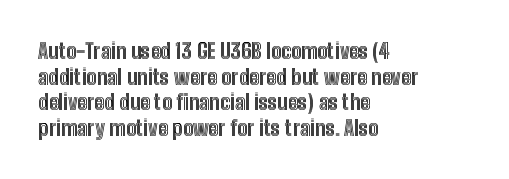
Q: Is the text italic (slanted)? A: No, it is upright.
Q: Is the text underlined? A: No.
Q: How is the paragraph aligned? A: Left-aligned.
Q: Is the spacing between letters normal or unusually wide? A: Normal.
